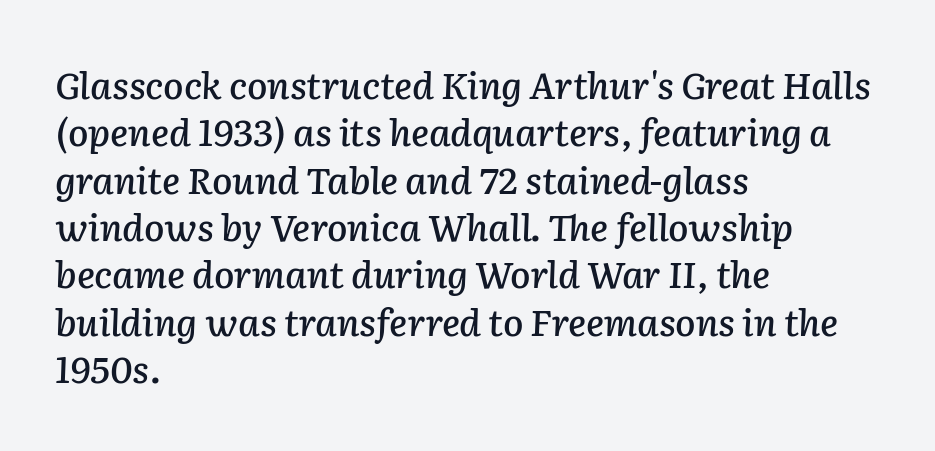
The image shows 37 px text type, italic (leaning right); set left-aligned, normal line spacing (1.28x), normal letter spacing, not underlined; low stroke contrast and a medium x-height.
